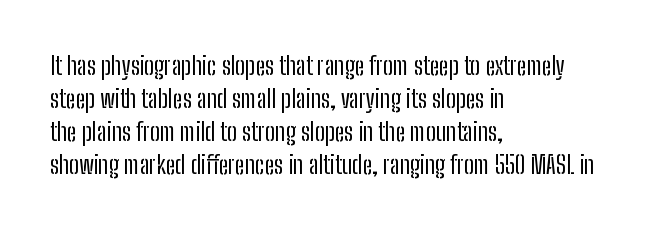
The setting favours the left margin, as ordinary paragraphs usually do. The letters stand upright; this is a roman face. Does the leading feel generous? No, just average. The passage shown has conventional tracking throughout. Each stroke keeps to a modest, everyday thickness or less.
